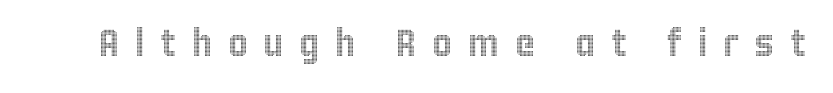
Bare-footed words on every line. These lines have a slow, spaced-out rhythm from letter to letter. Think of a printed novel: that variable character pitch is what you see here. Tall strokes in this sample are plumb rather than angled.
